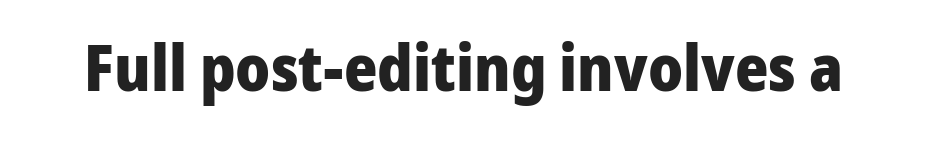
Q: Is the text bold? A: Yes.
Q: Is the text italic (slanted)? A: No, it is upright.
Q: Is the typeface a serif or a sans-serif typeface? A: Sans-serif.
Q: Is the text underlined? A: No.
Q: Is the spacing between letters normal or unusually wide? A: Normal.
Q: Width (condensed, normal, or wide)? A: Normal.
Q: Stroke contrast? A: Low.
Q: x-height? A: Medium.
Q: Monospaced? A: No.
